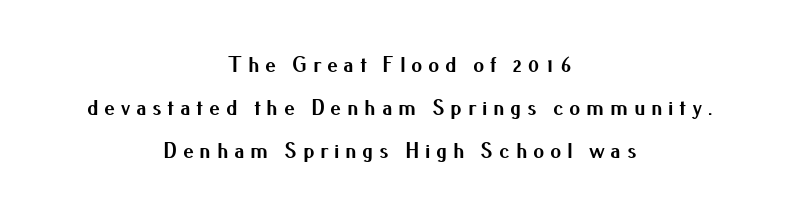
{"italic": "no", "bold": "yes", "underline": "no", "align": "center", "line_spacing": "loose", "line_spacing_ratio": 1.95, "letter_spacing": "wide", "letter_spacing_em": 0.26, "glyph_px": 22}
